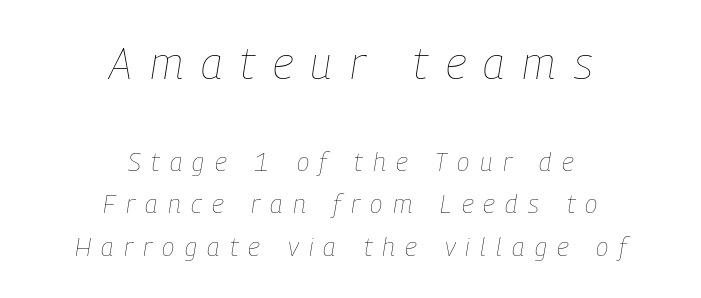
Q: Is the text bold? A: No.
Q: Is the text italic (slanted)? A: Yes, it leans right by about 9 degrees.
Q: Is the text underlined? A: No.
Q: How is the paragraph aligned? A: Centered.
Q: Is the spacing between letters normal or unusually wide? A: Unusually wide.
Q: Is the spacing between lines tight, normal or loose? A: Normal.
Q: Which block of text is set in a larger size, the first (top) or the second (bottom)? A: The first (top) one.
Q: Width (condensed, normal, or wide)? A: Condensed.
Q: Stroke contrast? A: Low.
Q: x-height? A: Medium.
Q: Monospaced? A: No.
